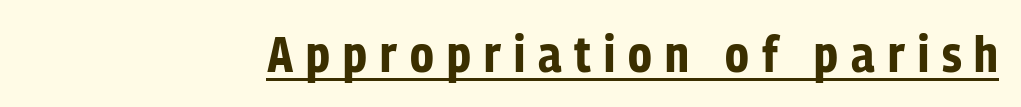
Q: Is the text bold? A: Yes.
Q: Is the text italic (slanted)? A: No, it is upright.
Q: Is the typeface a serif or a sans-serif typeface? A: Sans-serif.
Q: Is the text underlined? A: Yes.
Q: How is the paragraph aligned? A: Right-aligned.
Q: Is the spacing between letters normal or unusually wide? A: Unusually wide.
Q: Width (condensed, normal, or wide)? A: Condensed.
Q: Stroke contrast? A: Low.
Q: x-height? A: Medium.
Q: Monospaced? A: No.
